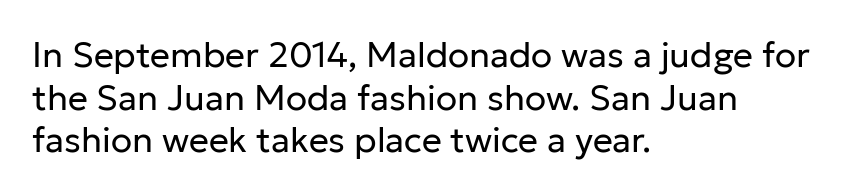
The image shows 35 px regular-weight sans-serif type, upright; set left-aligned, line spacing 1.22x, normal letter spacing, not underlined; low stroke contrast and a medium x-height.
